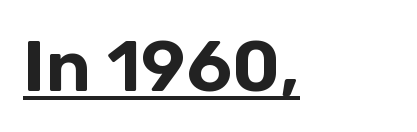
{"serif": "no", "italic": "no", "width": "normal", "stroke_contrast": "low", "x_height": "medium", "monospaced": "no", "underline": "yes", "align": "left", "letter_spacing": "normal", "letter_spacing_em": 0.0, "glyph_px": 72}
